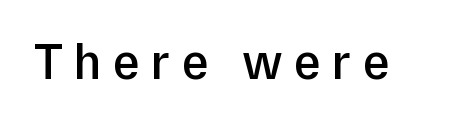
Q: Is the text bold? A: Semi-bold.
Q: Is the text italic (slanted)? A: No, it is upright.
Q: Is the typeface a serif or a sans-serif typeface? A: Sans-serif.
Q: Is the text underlined? A: No.
Q: Is the spacing between letters normal or unusually wide? A: Unusually wide.
Q: Width (condensed, normal, or wide)? A: Normal.
Q: Stroke contrast? A: Low.
Q: x-height? A: Medium.
Q: Monospaced? A: No.
